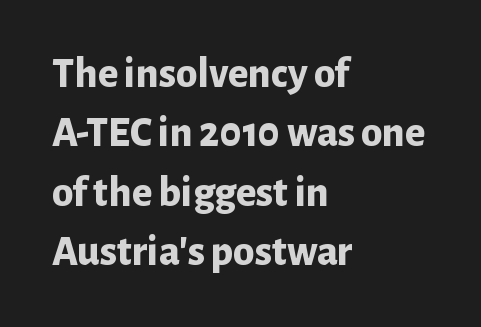
Q: Is the text bold? A: Yes.
Q: Is the text italic (slanted)? A: No, it is upright.
Q: Is the typeface a serif or a sans-serif typeface? A: Sans-serif.
Q: Is the text underlined? A: No.
Q: How is the paragraph aligned? A: Left-aligned.
Q: Is the spacing between letters normal or unusually wide? A: Normal.
Q: Is the spacing between lines tight, normal or loose? A: Normal.
Q: Width (condensed, normal, or wide)? A: Normal.
Q: Stroke contrast? A: Low.
Q: x-height? A: Medium.
Q: Monospaced? A: No.
